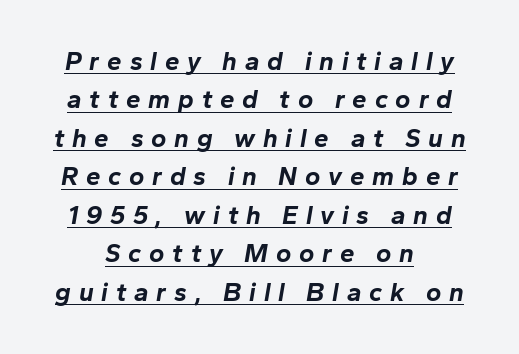
Letter spacing: wide. Compared with typical paragraphs, the rows here are spaced about the same. The string is rendered with underlining switched on. Notice how the stems are inclined rather than vertical — that's the hallmark of italics.
